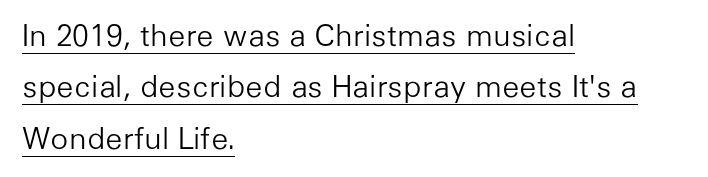
The image shows 30 px light sans-serif type, upright; set left-aligned, line spacing 1.71x, normal letter spacing, underlined; low stroke contrast and a medium x-height.
